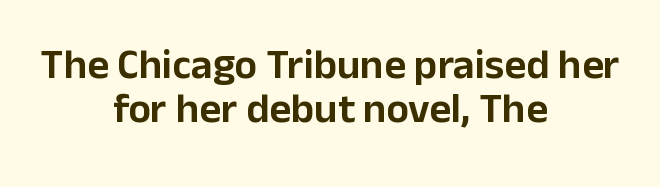
The image shows 42 px sans-serif type, upright; set centered, tight line spacing (1.04x), normal letter spacing, not underlined; low stroke contrast and a medium x-height.
